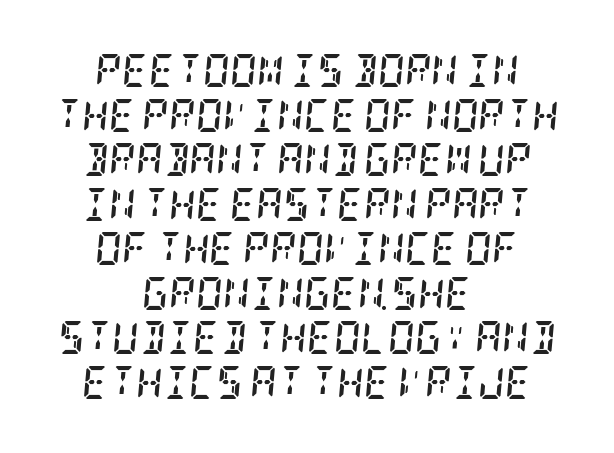
Q: Is the text bold? A: Yes.
Q: Is the text italic (slanted)? A: Yes, it leans right by about 5 degrees.
Q: Is the typeface a serif or a sans-serif typeface? A: Serif.
Q: Is the text underlined? A: No.
Q: How is the paragraph aligned? A: Centered.
Q: Is the spacing between letters normal or unusually wide? A: Normal.
Q: Is the spacing between lines tight, normal or loose? A: Normal.
Q: Width (condensed, normal, or wide)? A: Condensed.
Q: Stroke contrast? A: Low.
Q: x-height? A: Large.
